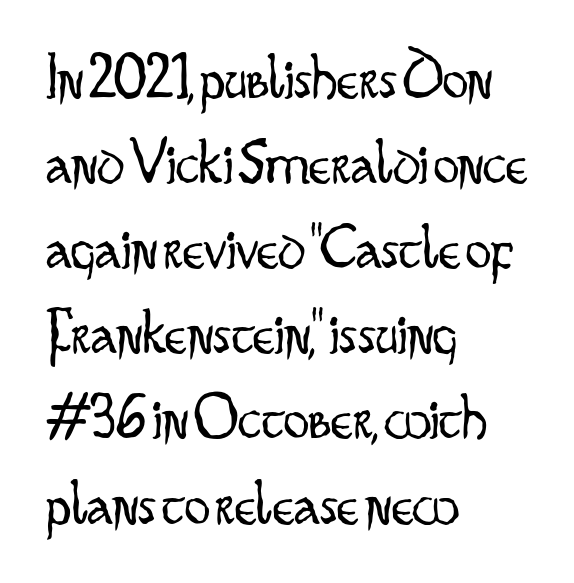
Q: Is the text bold? A: No.
Q: Is the text italic (slanted)? A: No, it is upright.
Q: Is the typeface a serif or a sans-serif typeface? A: Sans-serif.
Q: Is the text underlined? A: No.
Q: How is the paragraph aligned? A: Left-aligned.
Q: Is the spacing between letters normal or unusually wide? A: Normal.
Q: Is the spacing between lines tight, normal or loose? A: Normal.
Q: Width (condensed, normal, or wide)? A: Condensed.
Q: Stroke contrast? A: Low.
Q: x-height? A: Small.
Q: Monospaced? A: No.
